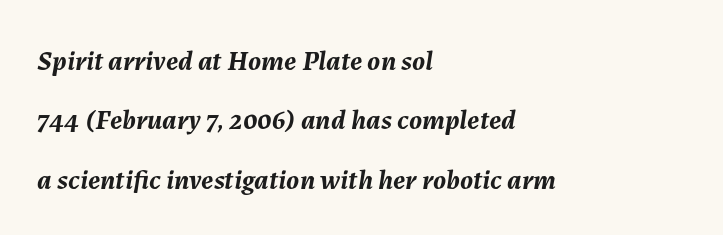
Q: Is the text bold? A: Yes.
Q: Is the text italic (slanted)? A: Yes, it leans right by about 7 degrees.
Q: Is the text underlined? A: No.
Q: How is the paragraph aligned? A: Left-aligned.
Q: Is the spacing between letters normal or unusually wide? A: Normal.
Q: Is the spacing between lines tight, normal or loose? A: Loose.
Q: Width (condensed, normal, or wide)? A: Normal.
Q: Stroke contrast? A: Medium.
Q: x-height? A: Medium.
Q: Monospaced? A: No.
